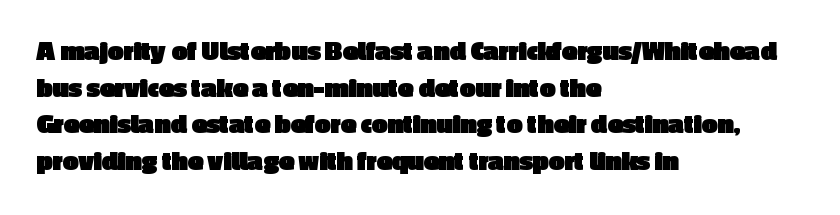
The image shows 28 px heavy sans-serif type, upright; set left-aligned, normal line spacing (1.31x), normal letter spacing, not underlined; a medium x-height.
